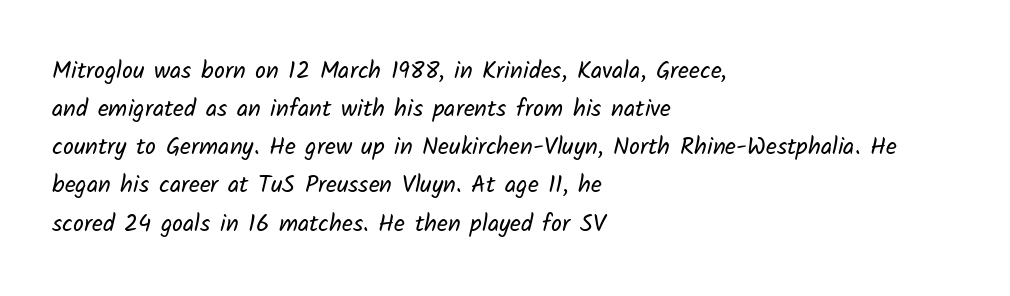
{"bold": "no", "underline": "no", "align": "left", "line_spacing": "normal", "line_spacing_ratio": 1.59, "letter_spacing": "normal", "letter_spacing_em": 0.0, "glyph_px": 24}
